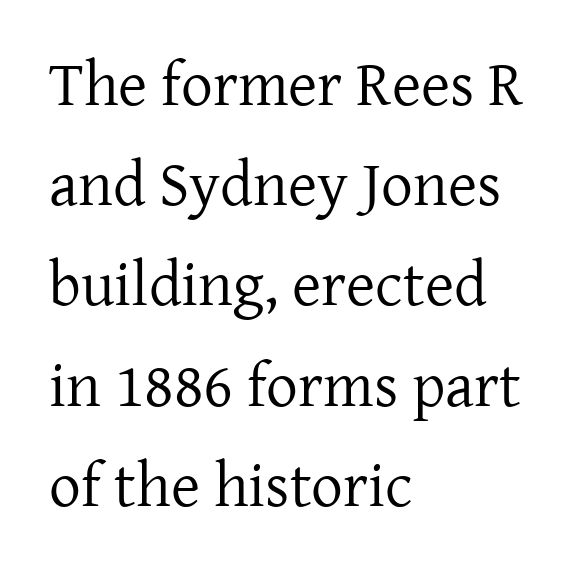
The image shows 63 px regular-weight serif type, upright; set left-aligned, normal line spacing (1.59x), normal letter spacing, not underlined; low stroke contrast and a medium x-height.
